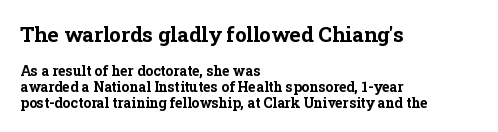
The image shows 21 px bold type, upright; set left-aligned, tight line spacing (1.14x), normal letter spacing, not underlined; the first (top) block is 1.5x larger.
